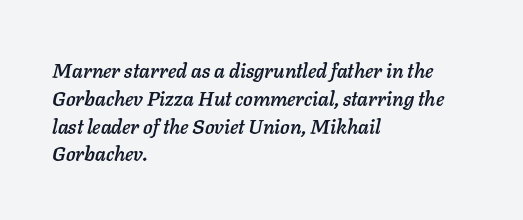
The image shows 20 px text type, italic (leaning right); set left-aligned, normal line spacing (1.39x), normal letter spacing, not underlined.
